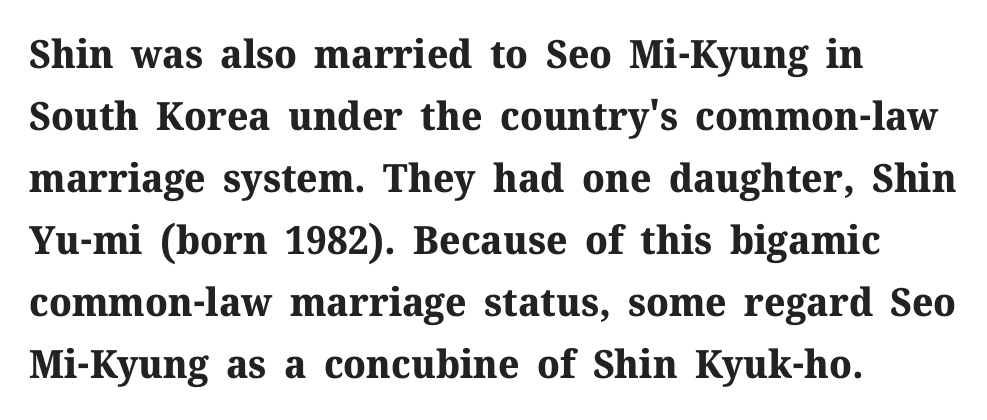
A typesetter would call this proportional, since set widths differ per character. This sample keeps an unexceptional amount of space between lines. You'd pick this weight for a headline — it's a proper bold. The space directly below the letters is spotless. Does extra space separate the letters? No, they use regular spacing.
